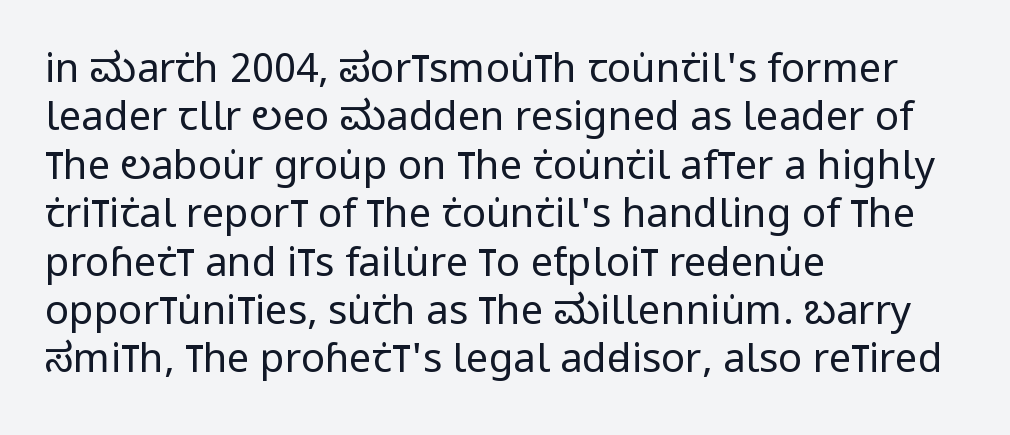
The image shows 40 px regular-weight, condensed sans-serif type, upright; set left-aligned, line spacing 1.21x, normal letter spacing, not underlined; low stroke contrast and a large x-height.
